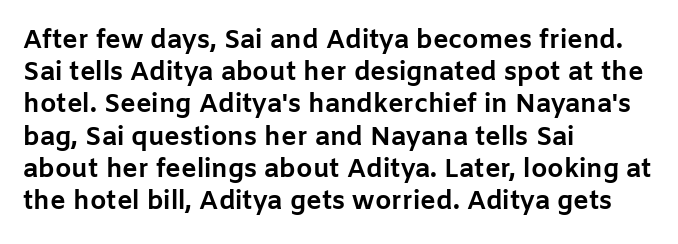
The image shows 26 px bold type, upright; set left-aligned, line spacing 1.24x, normal letter spacing, not underlined.
